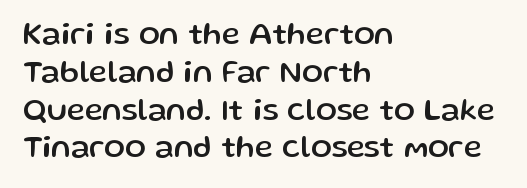
The image shows 31 px sans-serif type, upright; set left-aligned, line spacing 1.22x, normal letter spacing, not underlined; low stroke contrast and a medium x-height.
